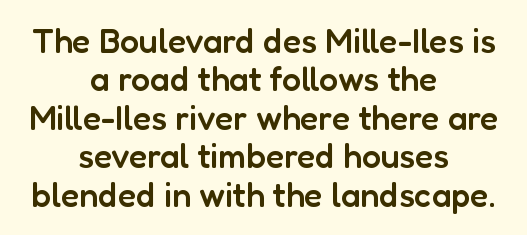
The image shows 34 px semibold sans-serif type, upright; set centered, tight line spacing (1.13x), normal letter spacing, not underlined; low stroke contrast and a medium x-height.
